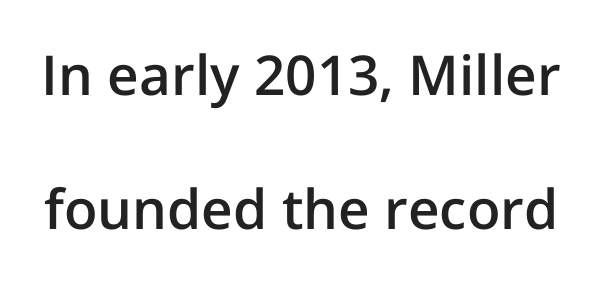
{"serif": "no", "italic": "no", "bold": "semi", "weight": "semibold", "width": "normal", "stroke_contrast": "low", "x_height": "medium", "monospaced": "no", "underline": "no", "line_spacing": "loose", "line_spacing_ratio": 2.44, "letter_spacing": "normal", "letter_spacing_em": 0.0, "glyph_px": 55}
